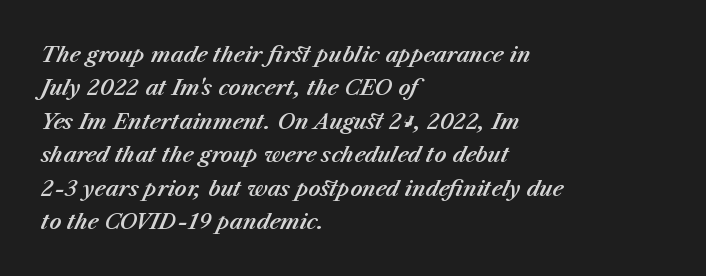
{"italic": "yes", "lean": "right", "slant_degrees": 23, "underline": "no", "align": "left", "line_spacing": "normal", "line_spacing_ratio": 1.59, "letter_spacing": "normal", "letter_spacing_em": 0.0, "glyph_px": 21}
